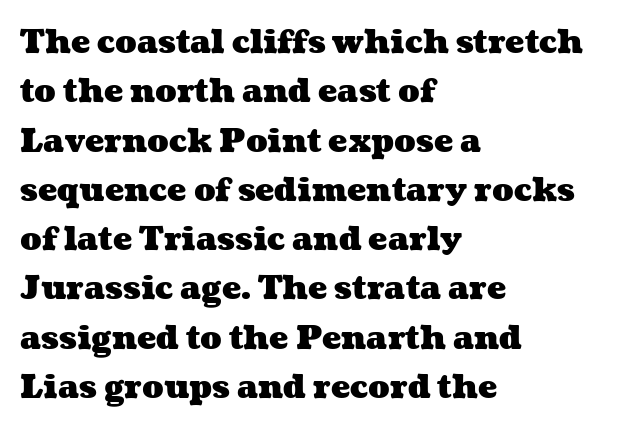
Q: Is the text bold? A: Yes.
Q: Is the text underlined? A: No.
Q: How is the paragraph aligned? A: Left-aligned.
Q: Is the spacing between letters normal or unusually wide? A: Normal.
Q: Is the spacing between lines tight, normal or loose? A: Normal.
Q: Width (condensed, normal, or wide)? A: Wide.
Q: Stroke contrast? A: Medium.
Q: x-height? A: Medium.
Q: Monospaced? A: No.
